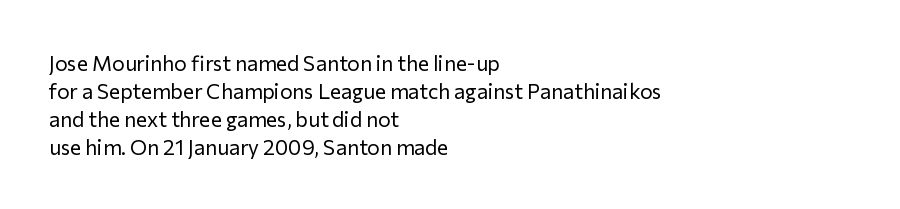
The paragraph has a hard left edge and a soft right edge. Rows of type keep a routine distance in the vertical direction. The letters sit at their default tracking, neither squeezed nor spread. Posture: vertical.
